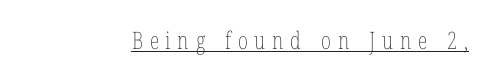
Q: Is the text bold? A: No.
Q: Is the text italic (slanted)? A: No, it is upright.
Q: Is the text underlined? A: Yes.
Q: Is the spacing between letters normal or unusually wide? A: Unusually wide.
